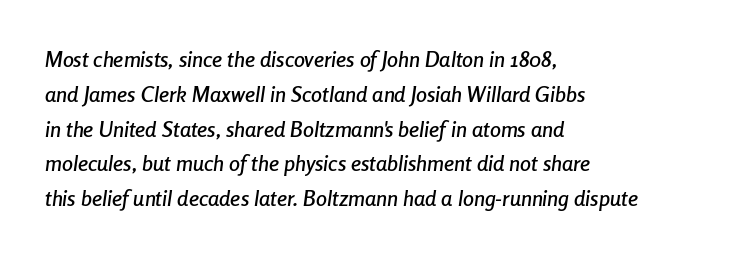
The image shows 22 px text type, italic (leaning right); set left-aligned, normal line spacing (1.58x), normal letter spacing, not underlined.
